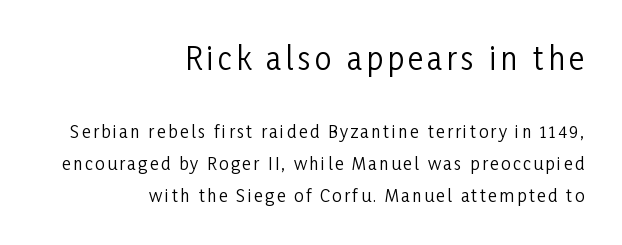
The image shows 30 px regular-weight, condensed sans-serif type, upright; set right-aligned, line spacing 1.89x, not underlined; the first (top) block is 1.76x larger; low stroke contrast and a medium x-height.
